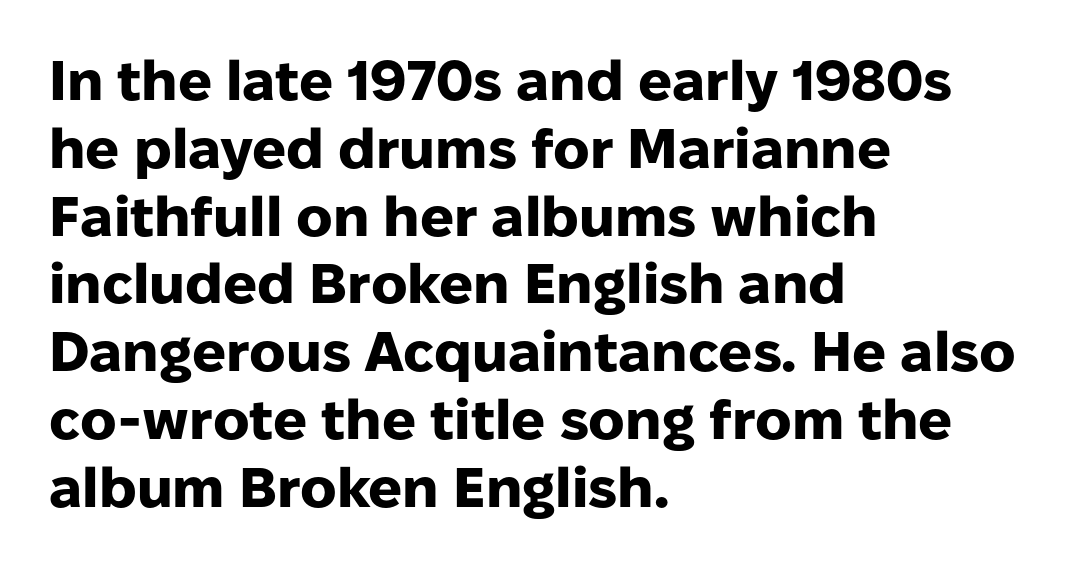
Q: Is the text bold? A: Yes.
Q: Is the text italic (slanted)? A: No, it is upright.
Q: Is the typeface a serif or a sans-serif typeface? A: Sans-serif.
Q: Is the text underlined? A: No.
Q: How is the paragraph aligned? A: Left-aligned.
Q: Is the spacing between letters normal or unusually wide? A: Normal.
Q: Width (condensed, normal, or wide)? A: Normal.
Q: Stroke contrast? A: Low.
Q: x-height? A: Medium.
Q: Monospaced? A: No.
